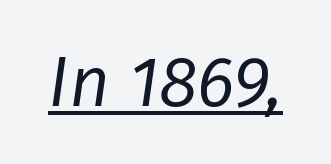
Q: Is the text bold? A: No.
Q: Is the text italic (slanted)? A: Yes, it leans right by about 8 degrees.
Q: Is the text underlined? A: Yes.
Q: Is the spacing between letters normal or unusually wide? A: Normal.
Q: Width (condensed, normal, or wide)? A: Normal.
Q: Stroke contrast? A: Low.
Q: x-height? A: Medium.
Q: Monospaced? A: No.
